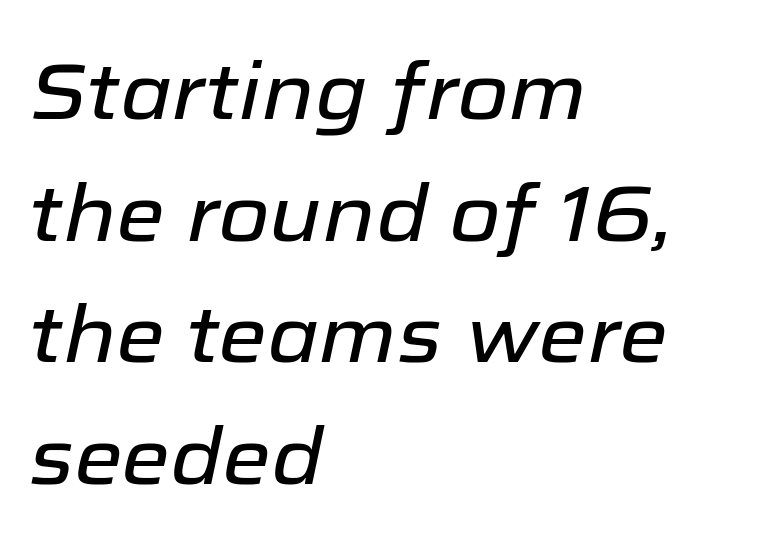
{"italic": "yes", "lean": "right", "slant_degrees": 12, "width": "normal", "stroke_contrast": "low", "x_height": "medium", "monospaced": "no", "underline": "no", "align": "left", "line_spacing": "normal", "line_spacing_ratio": 1.54, "letter_spacing": "normal", "letter_spacing_em": 0.0, "glyph_px": 79}
